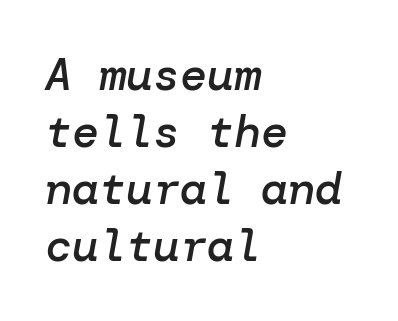
Q: Is the text bold? A: Semi-bold.
Q: Is the text italic (slanted)? A: Yes, it leans right by about 10 degrees.
Q: Is the text underlined? A: No.
Q: How is the paragraph aligned? A: Left-aligned.
Q: Is the spacing between letters normal or unusually wide? A: Normal.
Q: Is the spacing between lines tight, normal or loose? A: Normal.
Q: Width (condensed, normal, or wide)? A: Normal.
Q: Stroke contrast? A: Low.
Q: x-height? A: Medium.
